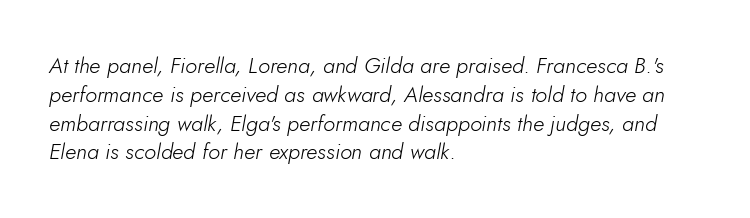
Any mark beneath the type? The region is blank. This block has exactly the height ordinary leading produces. The typesetting does not lean heavy: it is not bold. Tracking here is standard; glyphs follow each other at the usual distance. Layout note: lines flush left. It's the slanting kind of type.
